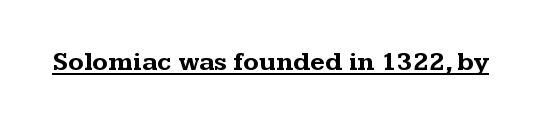
Q: Is the text bold? A: Yes.
Q: Is the text italic (slanted)? A: No, it is upright.
Q: Is the text underlined? A: Yes.
Q: Is the spacing between letters normal or unusually wide? A: Normal.
